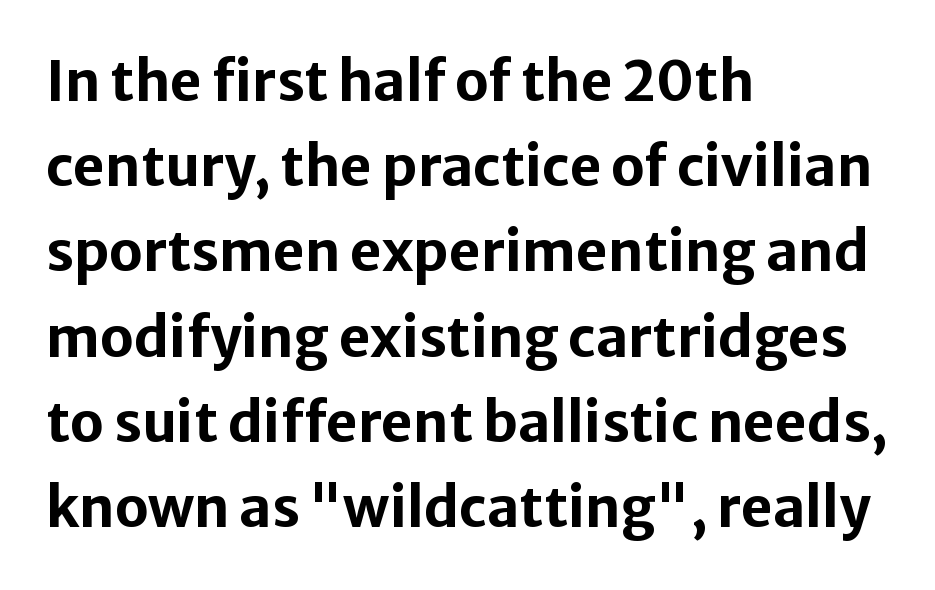
Q: Is the text bold? A: Yes.
Q: Is the text italic (slanted)? A: No, it is upright.
Q: Is the typeface a serif or a sans-serif typeface? A: Sans-serif.
Q: Is the text underlined? A: No.
Q: How is the paragraph aligned? A: Left-aligned.
Q: Is the spacing between letters normal or unusually wide? A: Normal.
Q: Is the spacing between lines tight, normal or loose? A: Normal.
Q: Width (condensed, normal, or wide)? A: Normal.
Q: Stroke contrast? A: Low.
Q: x-height? A: Medium.
Q: Monospaced? A: No.
